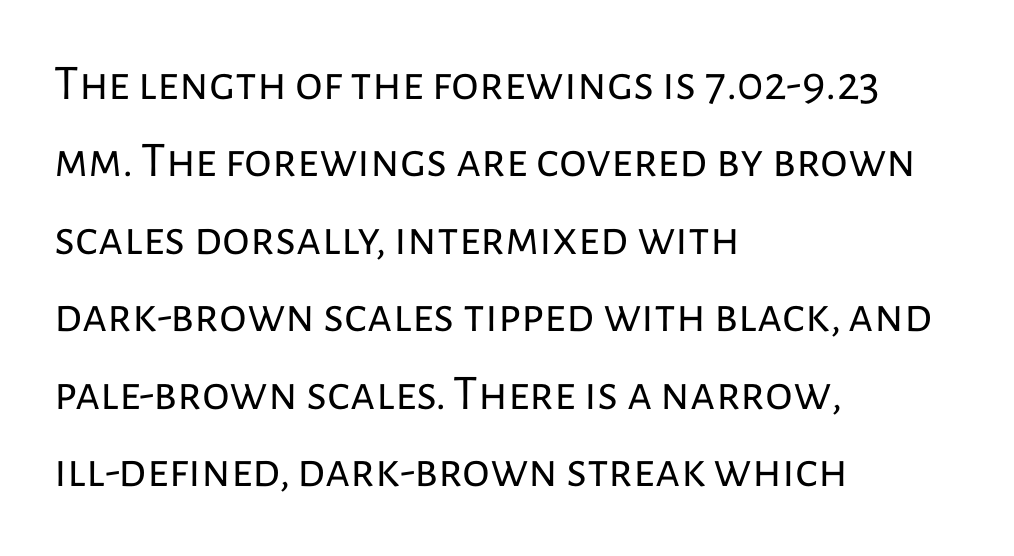
Q: Is the text bold? A: No.
Q: Is the text italic (slanted)? A: No, it is upright.
Q: Is the typeface a serif or a sans-serif typeface? A: Sans-serif.
Q: Is the text underlined? A: No.
Q: How is the paragraph aligned? A: Left-aligned.
Q: Is the spacing between letters normal or unusually wide? A: Normal.
Q: Is the spacing between lines tight, normal or loose? A: Normal.
Q: Width (condensed, normal, or wide)? A: Normal.
Q: Stroke contrast? A: Low.
Q: x-height? A: Medium.
Q: Monospaced? A: No.
